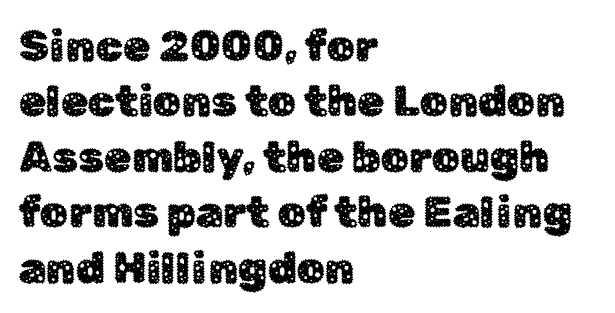
Q: Is the text italic (slanted)? A: No, it is upright.
Q: Is the typeface a serif or a sans-serif typeface? A: Sans-serif.
Q: Is the text underlined? A: No.
Q: How is the paragraph aligned? A: Left-aligned.
Q: Is the spacing between letters normal or unusually wide? A: Normal.
Q: Is the spacing between lines tight, normal or loose? A: Normal.
Q: Width (condensed, normal, or wide)? A: Normal.
Q: Stroke contrast? A: Low.
Q: x-height? A: Medium.
Q: Monospaced? A: No.
